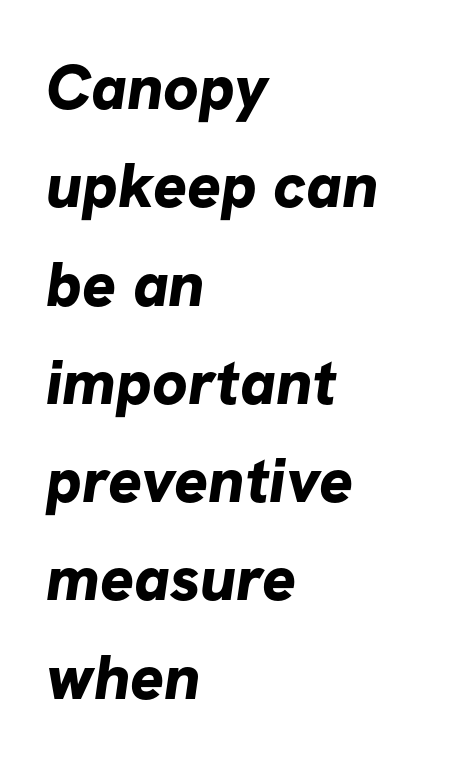
The image shows 63 px bold sans-serif type; set left-aligned, normal line spacing (1.56x), normal letter spacing, not underlined; low stroke contrast and a medium x-height.
